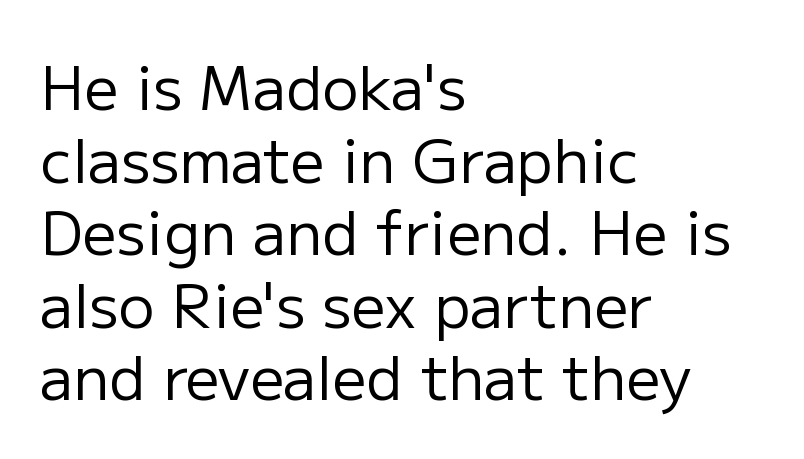
The image shows 60 px regular-weight sans-serif type, upright; set left-aligned, line spacing 1.21x, normal letter spacing, not underlined; low stroke contrast and a medium x-height.
